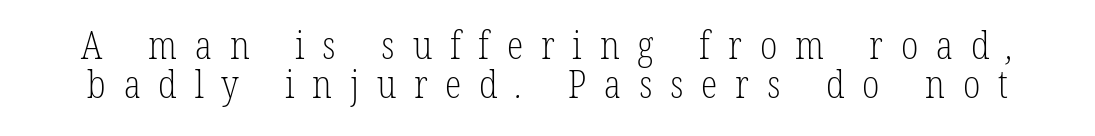
The image shows 38 px light, condensed serif type; set tight line spacing (1.03x), unusually wide letter spacing (+0.47 em), not underlined; low stroke contrast and a medium x-height.
